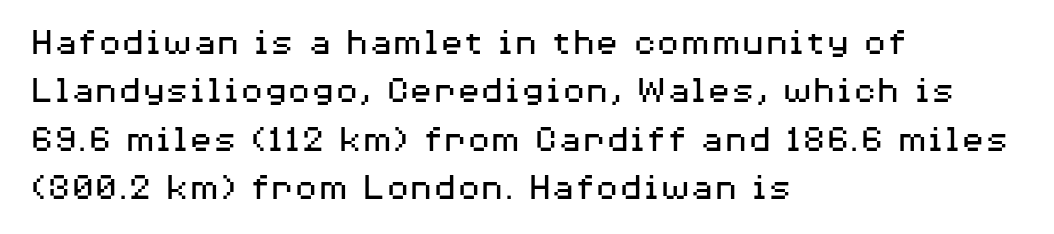
Q: Is the text bold? A: No.
Q: Is the text italic (slanted)? A: No, it is upright.
Q: Is the typeface a serif or a sans-serif typeface? A: Sans-serif.
Q: Is the text underlined? A: No.
Q: How is the paragraph aligned? A: Left-aligned.
Q: Is the spacing between letters normal or unusually wide? A: Normal.
Q: Width (condensed, normal, or wide)? A: Wide.
Q: Stroke contrast? A: Medium.
Q: x-height? A: Medium.
Q: Monospaced? A: No.
